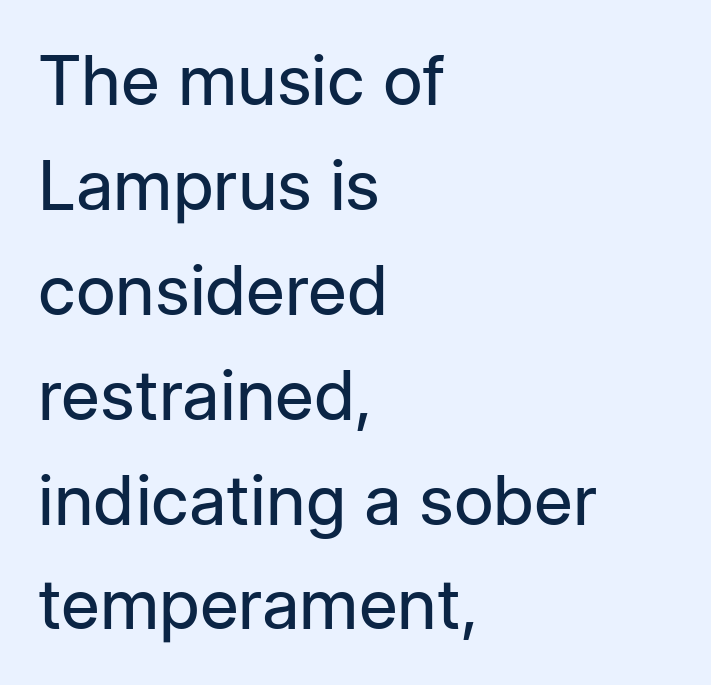
The image shows 69 px regular-weight sans-serif type, upright; set left-aligned, normal line spacing (1.52x), normal letter spacing, not underlined; low stroke contrast and a medium x-height.
